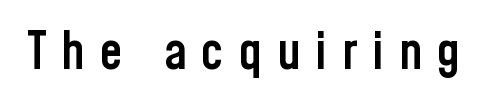
The letters are spread apart with noticeably loose tracking. This rendering employs a face without finishing strokes, i.e., a sans-serif. Just letters on the line, the space beneath them empty. Looks like regular typesetting: each glyph gets only the width it needs.
